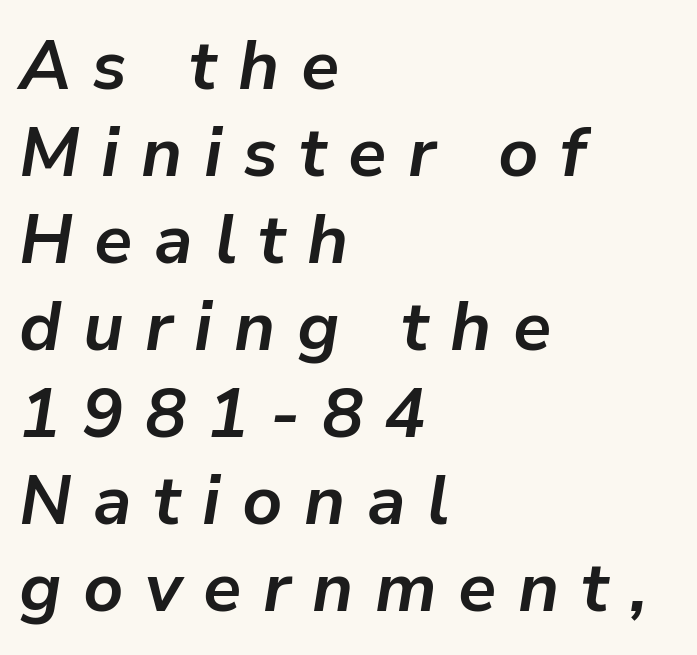
{"italic": "yes", "lean": "right", "slant_degrees": 9, "bold": "yes", "weight": "bold", "width": "normal", "stroke_contrast": "low", "x_height": "medium", "monospaced": "no", "underline": "no", "align": "left", "line_spacing": "normal", "line_spacing_ratio": 1.26, "letter_spacing": "wide", "letter_spacing_em": 0.31, "glyph_px": 69}
